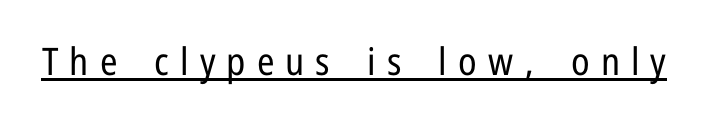
{"serif": "no", "italic": "no", "bold": "no", "weight": "regular", "width": "condensed", "stroke_contrast": "low", "x_height": "medium", "monospaced": "no", "underline": "yes", "letter_spacing": "wide", "letter_spacing_em": 0.29, "glyph_px": 38}
